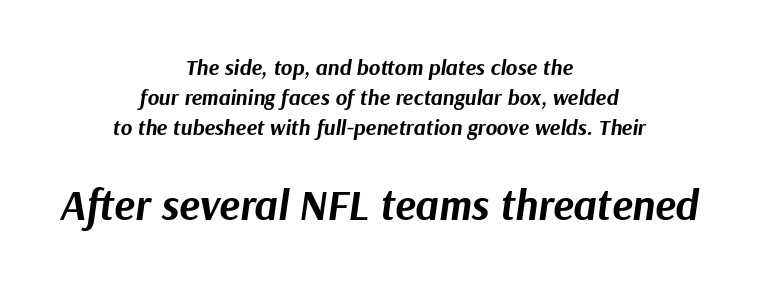
Note the varied advance widths — an 'i' is clearly narrower than an 'm'. Centered paragraph, ragged on both sides. The whole block is typeset with a tilt. Tracking value appears to be zero — textbook default spacing. The later block is typeset at a bigger size than the earlier block.
